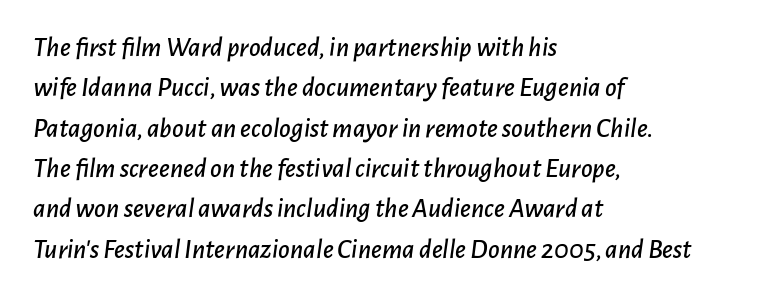
You can tell it's italic because the verticals aren't actually vertical. The rendering anchors every line to the left-hand side. These lines are rendered in a variable-pitch font. The passage shown has conventional tracking throughout. The gap between lines stays unmarked.
